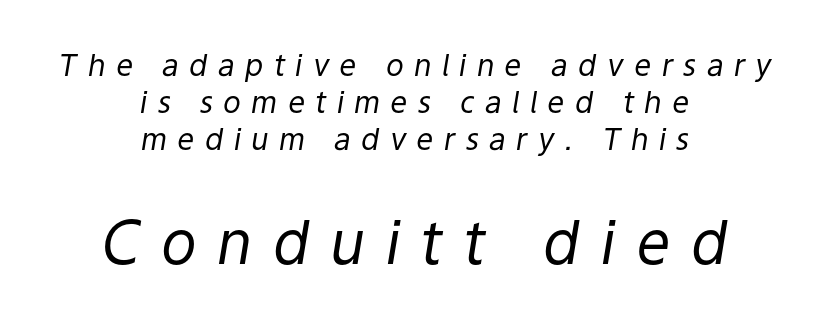
Each row of text sits above clean, open space. The face used here has a pronounced slope to its letters. The letters are spread apart with noticeably loose tracking. The face looks like a standard text weight, possibly lighter. Short and long lines alike share a common midpoint.
